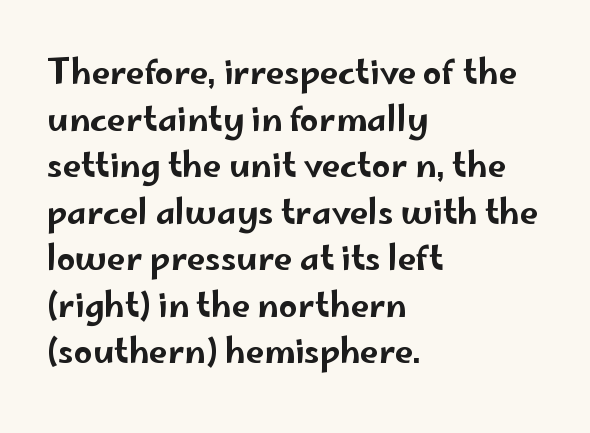
The image shows 33 px wide sans-serif type, upright; set left-aligned, normal line spacing (1.41x), normal letter spacing, not underlined; low stroke contrast and a small x-height.
